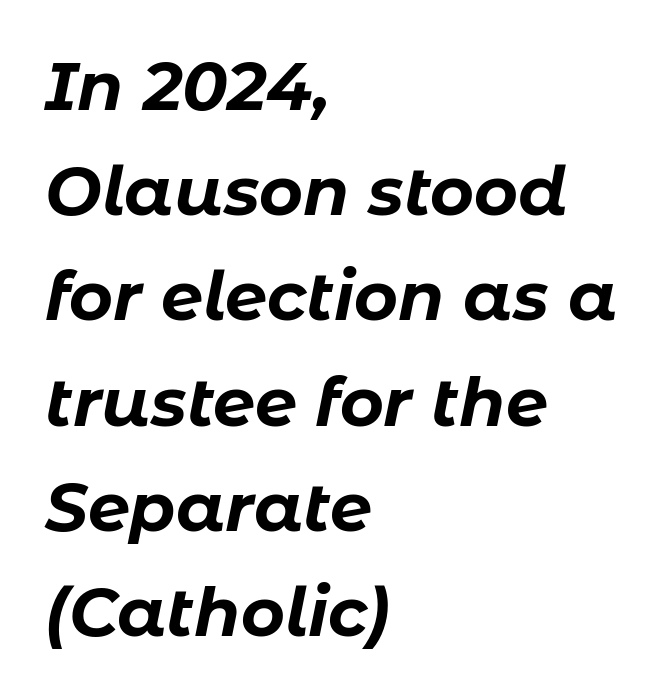
The image shows 67 px bold type, italic (leaning right); set left-aligned, normal line spacing (1.57x), normal letter spacing, not underlined; low stroke contrast and a medium x-height.
